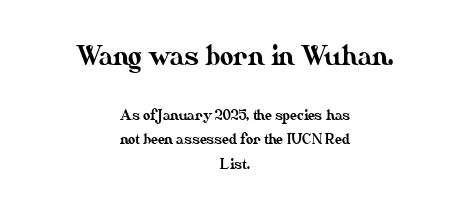
Tall strokes in this sample are plumb rather than angled. A student would call this center alignment; a typographer would say set centered. The more generous point size was reserved for the upper chunk. Nothing unusual about the tracking: characters are spaced as the font intends.
